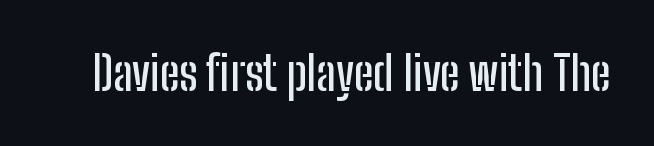
The image shows 47 px condensed sans-serif type, upright; set normal letter spacing, not underlined; low stroke contrast and a medium x-height.
